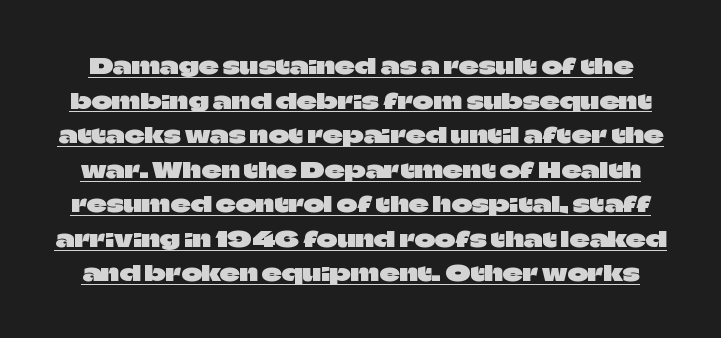
Q: Is the text italic (slanted)? A: No, it is upright.
Q: Is the text underlined? A: Yes.
Q: Is the spacing between letters normal or unusually wide? A: Normal.
Q: Is the spacing between lines tight, normal or loose? A: Normal.
